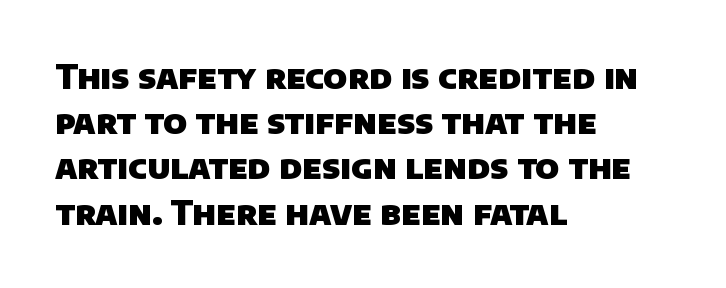
{"serif": "no", "bold": "yes", "weight": "heavy", "width": "normal", "stroke_contrast": "low", "x_height": "large", "monospaced": "no", "underline": "no", "align": "left", "line_spacing": "normal", "line_spacing_ratio": 1.37, "letter_spacing": "normal", "letter_spacing_em": 0.0, "glyph_px": 33}
